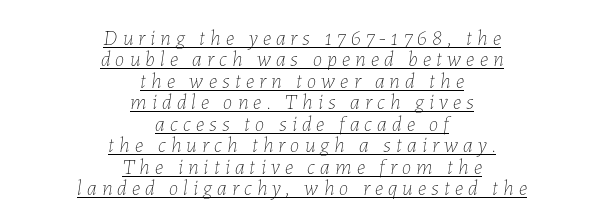
A typesetter would call this heavily tracked-out type. Letters have the restrained weight of plain body copy at most. The font's italic variant was chosen for this text. You can see a thin bar hugging the bottom of the glyphs. If you measured baseline to baseline, you'd find a short distance. This rendering uses center alignment, leaving both contours irregular but symmetric.
